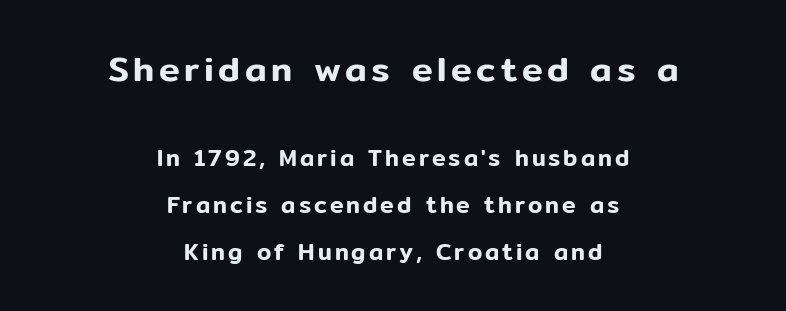
The image shows 35 px sans-serif type, upright; set centered, loose line spacing (2.04x), not underlined; the first (top) block is 1.52x larger; low stroke contrast and a medium x-height.
